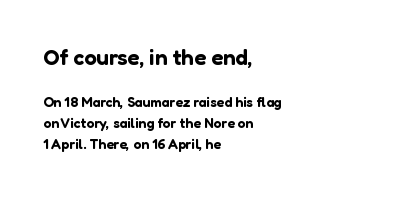
These lines sit exactly where default settings would place them. Characters follow at the spacing the type designer built in. Words float on clear page, feet unadorned. Line starts are locked; line ends wander. Look at the glyph heights: the upper group is clearly the bigger setting.
